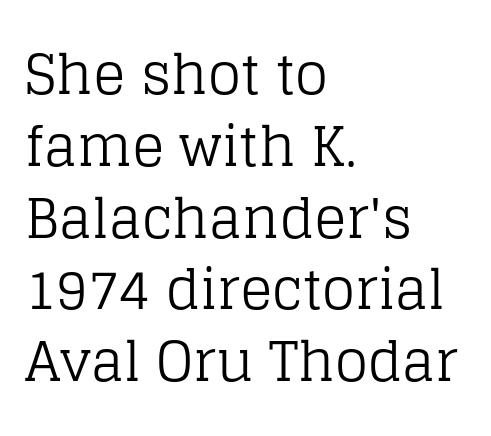
Summary of weight: not heavy and not bold. You can tell it's not italic because the verticals are truly vertical. Each line starts at the same left margin while the right side varies. Each word holds together tightly as a unit, with standard inter-letter gaps.
